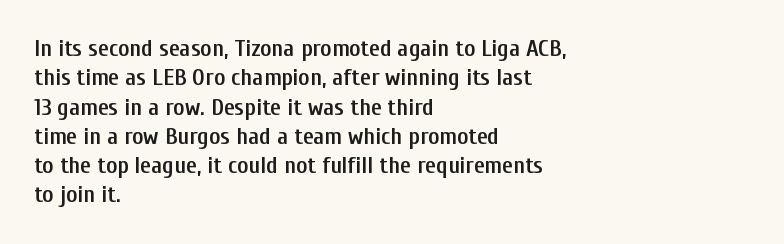
{"italic": "no", "bold": "semi", "underline": "no", "align": "left", "line_spacing_ratio": 1.22, "letter_spacing": "normal", "letter_spacing_em": 0.0, "glyph_px": 24}
